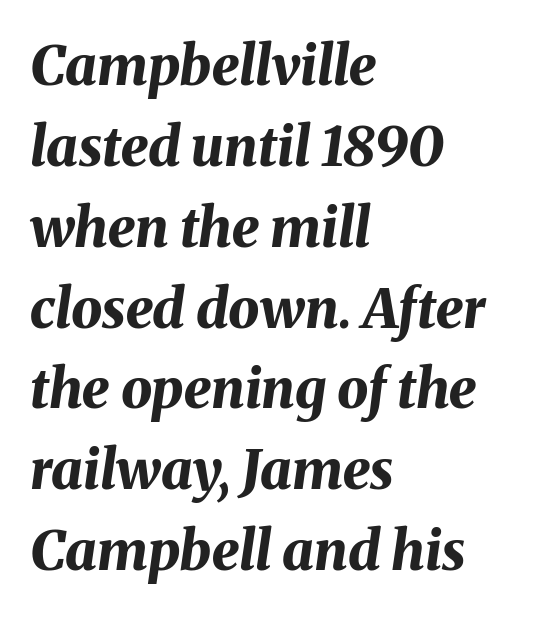
Characters are canted at an angle relative to the baseline's perpendicular. The passage shown is typed in a proportional face where columns would drift. Between one letter and the next there's only the usual sliver of space. Notice how the passage keeps a crisp vertical edge on the left only. Thick stems and heavy bowls — unmistakably bold.
